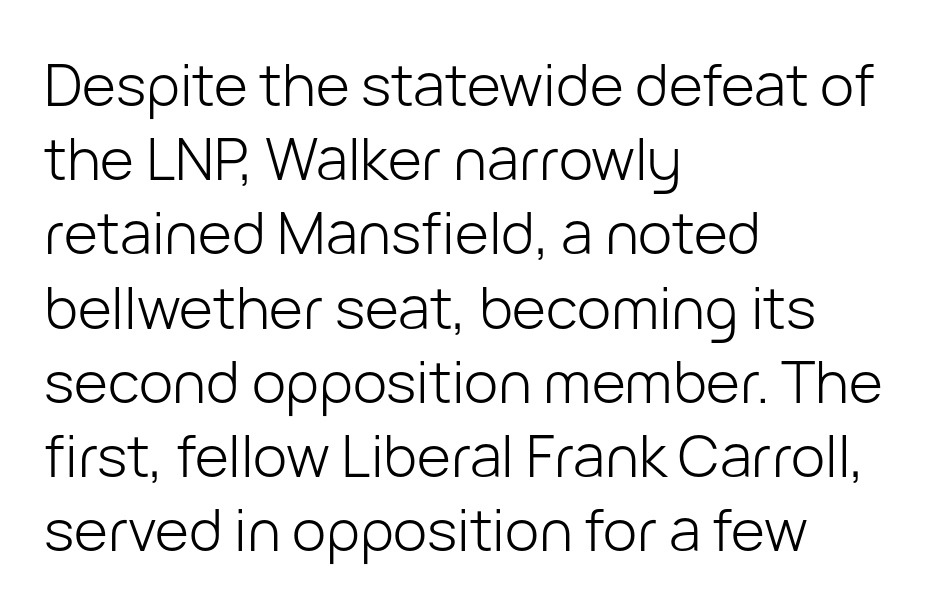
Classification — sans serif. The glyphs are unaccompanied by any horizontal stroke below them. Style check: upright. Weight: not bold — regular or lighter. Nobody touched the tracking dial on this one.
